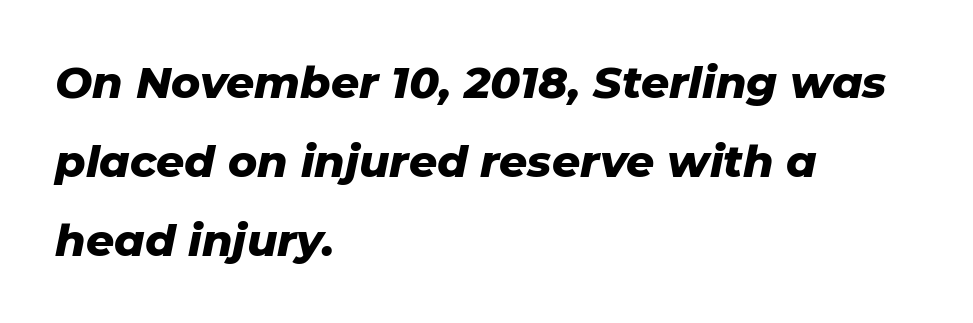
Where is the straight margin? On the left. Every letter is thick-stroked: bold, no question. Descenders are the only things crossing below the line. The face used here is proportionally spaced, like ordinary book or web type. The gaps between neighbouring characters are ordinary and unremarkable. Characters are canted at an angle relative to the baseline's perpendicular.
